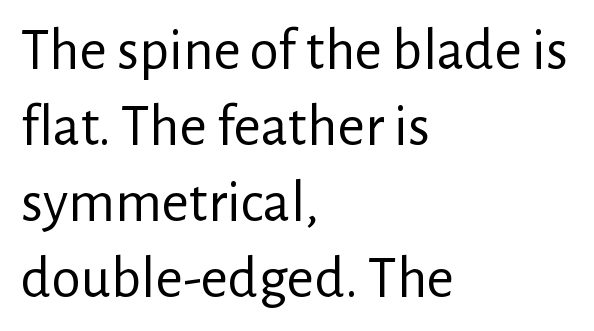
{"serif": "no", "italic": "no", "bold": "no", "weight": "regular", "width": "normal", "stroke_contrast": "low", "x_height": "medium", "monospaced": "no", "underline": "no", "align": "left", "line_spacing": "normal", "line_spacing_ratio": 1.29, "letter_spacing": "normal", "letter_spacing_em": 0.0, "glyph_px": 59}
